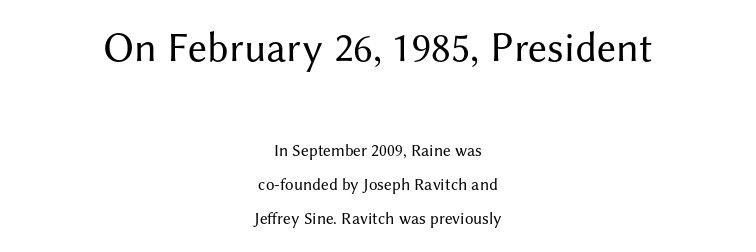
The image shows 42 px regular-weight sans-serif type, upright; set centered, loose line spacing (1.99x), normal letter spacing, not underlined; the first (top) block is 2.47x larger; medium stroke contrast and a medium x-height.
